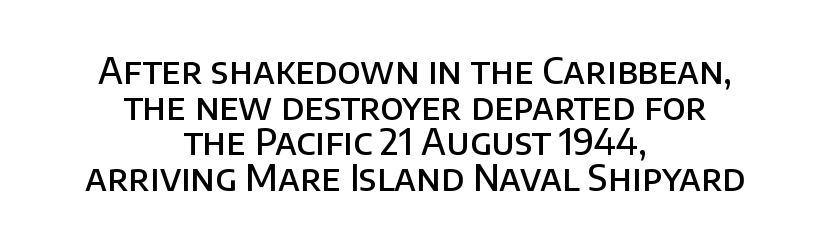
{"serif": "no", "italic": "no", "bold": "semi", "weight": "semibold", "width": "normal", "stroke_contrast": "low", "x_height": "large", "monospaced": "no", "underline": "no", "align": "center", "line_spacing": "tight", "line_spacing_ratio": 0.99, "letter_spacing": "normal", "letter_spacing_em": 0.0, "glyph_px": 36}
